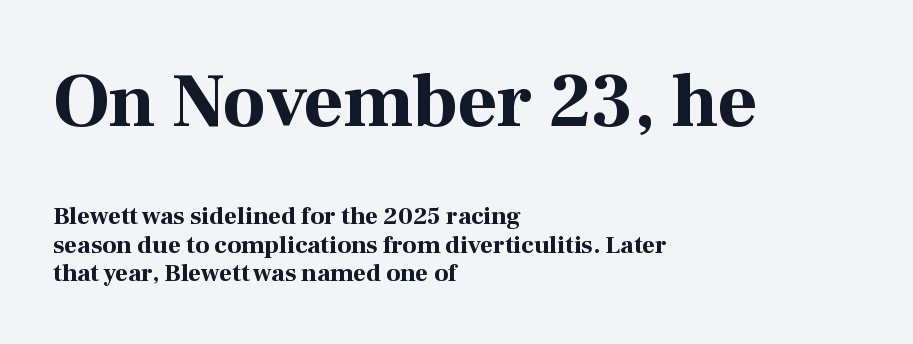
The image shows 76 px bold serif type, upright; set left-aligned, tight line spacing (1.14x), normal letter spacing, not underlined; the first (top) block is 3.04x larger; high stroke contrast and a medium x-height.
